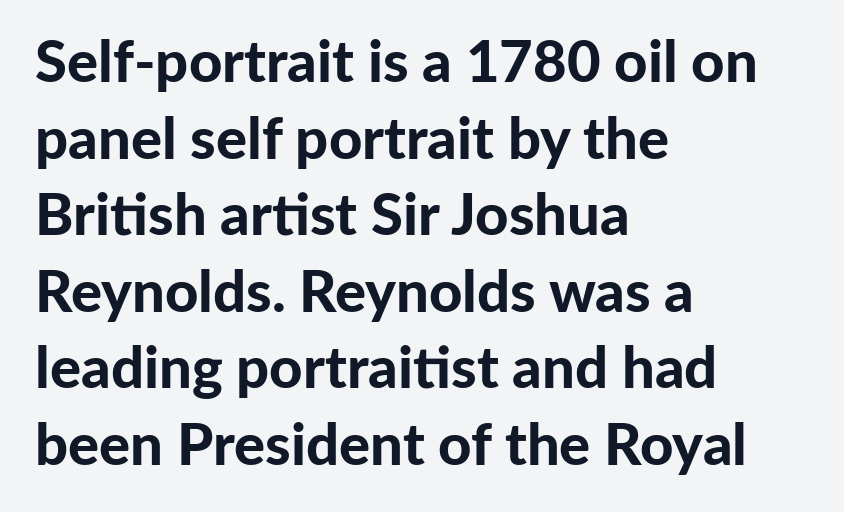
The image shows 58 px bold sans-serif type, upright; set left-aligned, normal line spacing (1.32x), normal letter spacing, not underlined; low stroke contrast and a medium x-height.
